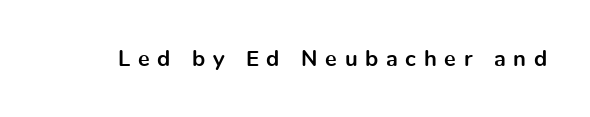
{"italic": "no", "bold": "yes", "underline": "no", "letter_spacing": "wide", "letter_spacing_em": 0.35, "glyph_px": 22}
